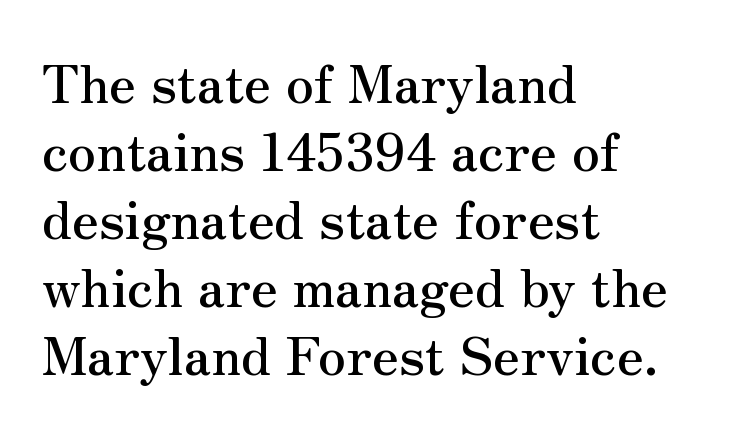
Layout note: lines flush left. Note the varied advance widths — an 'i' is clearly narrower than an 'm'. Lines of text with bare space underneath. Between one letter and the next there's only the usual sliver of space.
